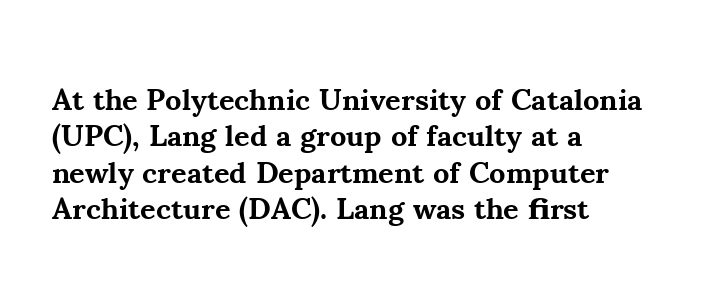
{"serif": "yes", "italic": "no", "bold": "yes", "weight": "bold", "width": "normal", "stroke_contrast": "medium", "x_height": "small", "monospaced": "no", "underline": "no", "align": "left", "line_spacing_ratio": 1.21, "letter_spacing": "normal", "letter_spacing_em": 0.0, "glyph_px": 30}
